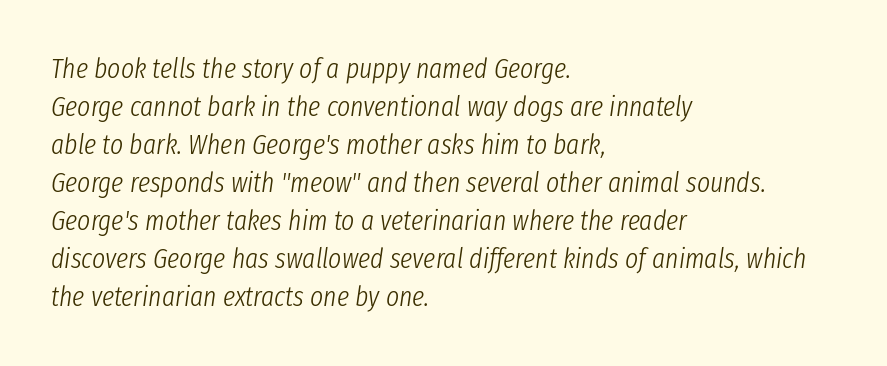
Q: Is the text bold? A: No.
Q: Is the text italic (slanted)? A: Yes, it leans right by about 8 degrees.
Q: Is the text underlined? A: No.
Q: How is the paragraph aligned? A: Left-aligned.
Q: Is the spacing between letters normal or unusually wide? A: Normal.
Q: Is the spacing between lines tight, normal or loose? A: Normal.
Q: Width (condensed, normal, or wide)? A: Condensed.
Q: Stroke contrast? A: Low.
Q: x-height? A: Medium.
Q: Monospaced? A: No.
